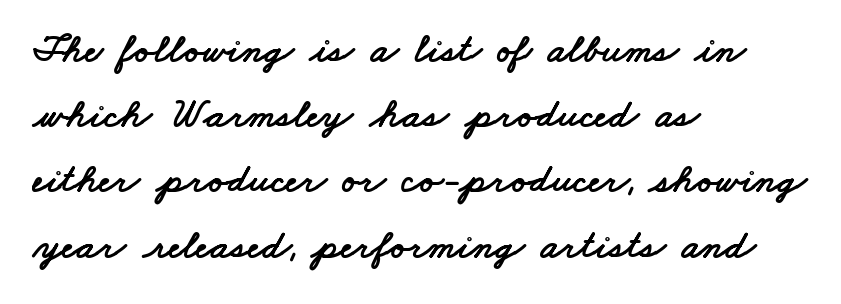
The image shows 41 px wide sans-serif type; set left-aligned, normal line spacing (1.59x), normal letter spacing, not underlined; low stroke contrast and a small x-height.
